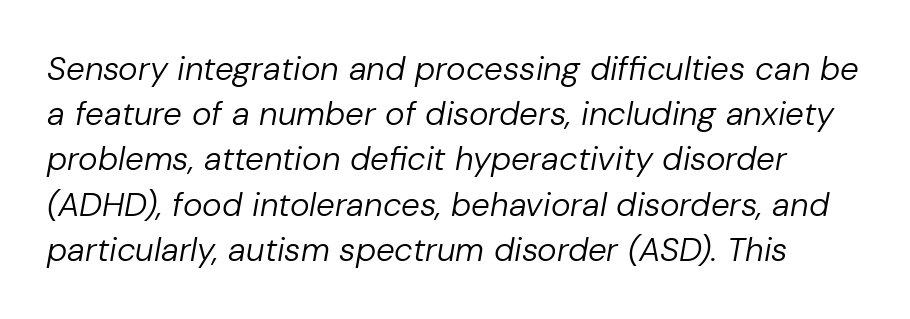
Q: Is the text bold? A: No.
Q: Is the text italic (slanted)? A: Yes, it leans right by about 10 degrees.
Q: Is the text underlined? A: No.
Q: Is the spacing between letters normal or unusually wide? A: Normal.
Q: Is the spacing between lines tight, normal or loose? A: Normal.
Q: Width (condensed, normal, or wide)? A: Normal.
Q: Stroke contrast? A: Low.
Q: x-height? A: Medium.
Q: Monospaced? A: No.
